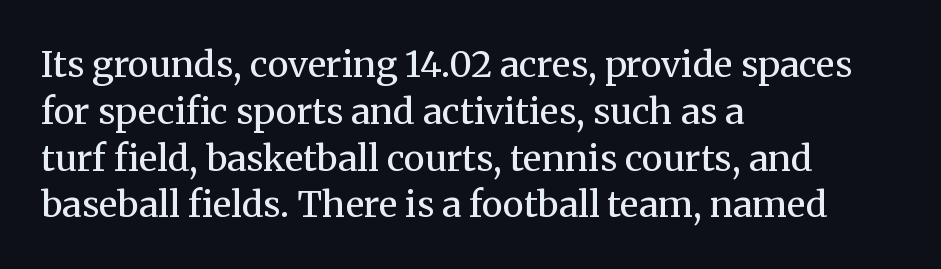
Q: Is the text bold? A: No.
Q: Is the text italic (slanted)? A: No, it is upright.
Q: Is the typeface a serif or a sans-serif typeface? A: Serif.
Q: Is the text underlined? A: No.
Q: How is the paragraph aligned? A: Left-aligned.
Q: Is the spacing between letters normal or unusually wide? A: Normal.
Q: Is the spacing between lines tight, normal or loose? A: Normal.
Q: Width (condensed, normal, or wide)? A: Normal.
Q: Stroke contrast? A: Medium.
Q: x-height? A: Medium.
Q: Monospaced? A: No.
